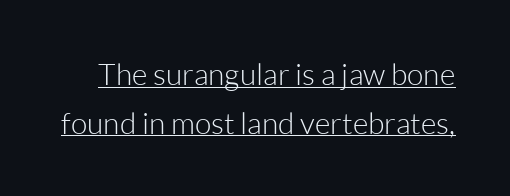
Spacing verdict: proportional, widths tailored to each character. Unbolded letterforms with no extra heft. The rendering uses the underline text-decoration. The specimen reads as upright at a glance. This sample uses plain, unmodified letter spacing. This rendering employs a face without finishing strokes, i.e., a sans-serif.
